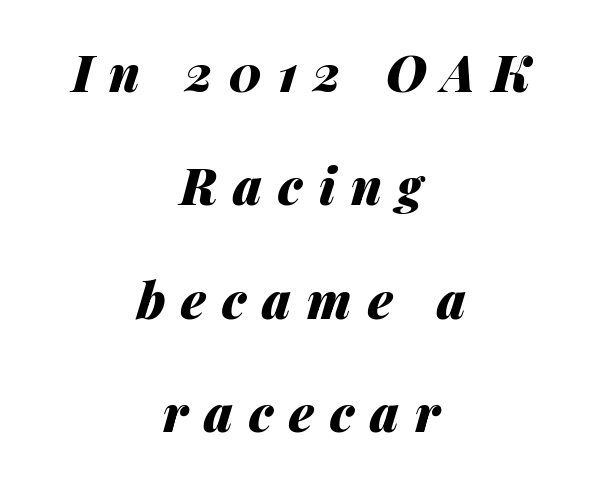
The baseline area is clear. Substantial extra tracking has been applied to these lines. The paragraph shown floats in the horizontal middle. The sample has been set heavy, in full bold.
